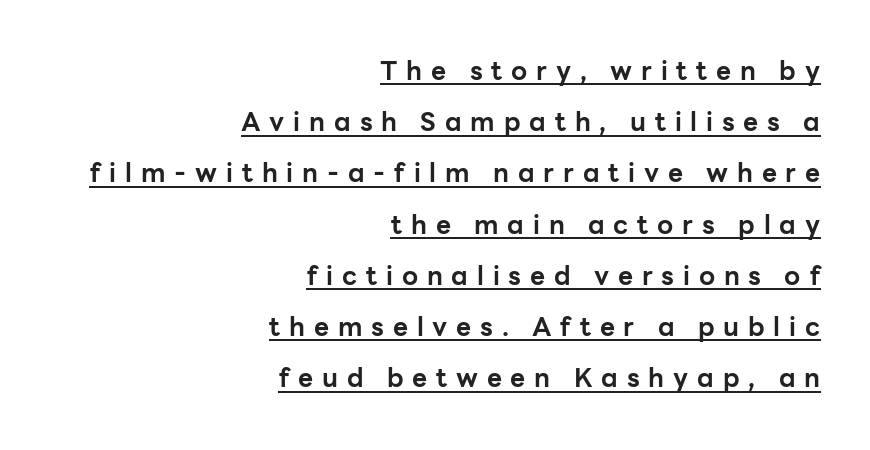
Every row of glyphs terminates at an identical x-position on the right. How heavy is the stroke? Heavy — this is a bold. Vertical spacing — loose. Unlike italic type, these characters show no tilt at all.
